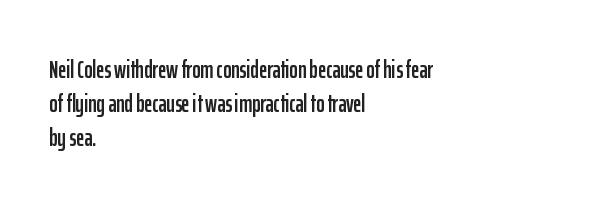
The image shows 25 px text type, upright; set left-aligned, normal line spacing (1.37x), normal letter spacing, not underlined.
